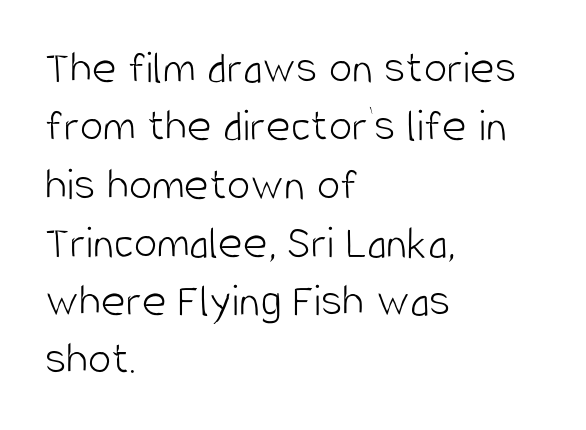
Q: Is the text bold? A: No.
Q: Is the text italic (slanted)? A: No, it is upright.
Q: Is the typeface a serif or a sans-serif typeface? A: Sans-serif.
Q: Is the text underlined? A: No.
Q: How is the paragraph aligned? A: Left-aligned.
Q: Is the spacing between letters normal or unusually wide? A: Normal.
Q: Width (condensed, normal, or wide)? A: Condensed.
Q: Stroke contrast? A: Low.
Q: x-height? A: Large.
Q: Monospaced? A: No.
